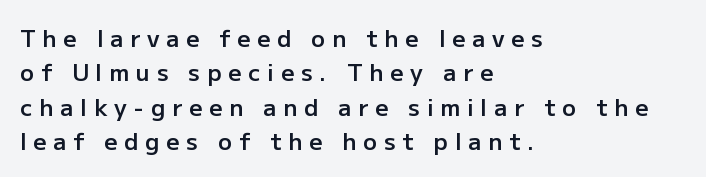
{"italic": "no", "bold": "semi", "underline": "no", "align": "left", "line_spacing": "normal", "line_spacing_ratio": 1.49, "letter_spacing": "wide", "letter_spacing_em": 0.3, "glyph_px": 23}
